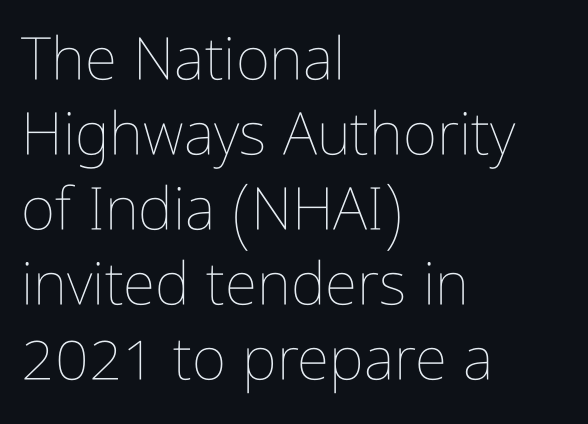
The image shows 59 px thin, condensed type, upright; set left-aligned, normal line spacing (1.27x), normal letter spacing, not underlined; low stroke contrast and a medium x-height.
